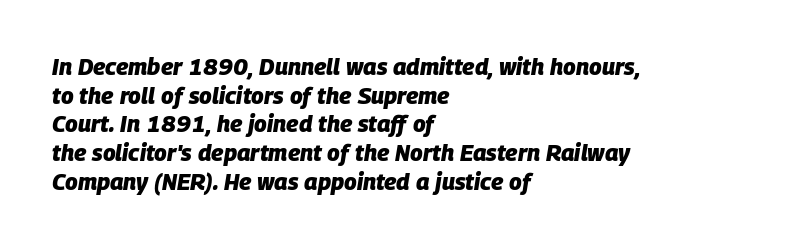
Q: Is the text bold? A: Yes.
Q: Is the text italic (slanted)? A: Yes, it leans right by about 9 degrees.
Q: Is the text underlined? A: No.
Q: How is the paragraph aligned? A: Left-aligned.
Q: Is the spacing between letters normal or unusually wide? A: Normal.
Q: Is the spacing between lines tight, normal or loose? A: Normal.
